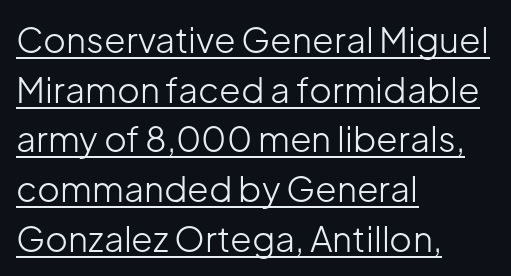
{"serif": "no", "italic": "no", "bold": "no", "weight": "light", "width": "normal", "stroke_contrast": "low", "x_height": "medium", "monospaced": "no", "underline": "yes", "align": "left", "line_spacing": "normal", "line_spacing_ratio": 1.42, "letter_spacing": "normal", "letter_spacing_em": 0.0, "glyph_px": 35}
